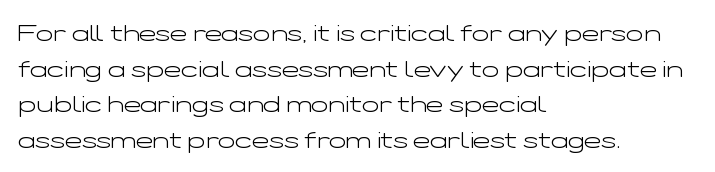
Q: Is the text bold? A: No.
Q: Is the text italic (slanted)? A: No, it is upright.
Q: Is the text underlined? A: No.
Q: How is the paragraph aligned? A: Left-aligned.
Q: Is the spacing between letters normal or unusually wide? A: Normal.
Q: Is the spacing between lines tight, normal or loose? A: Normal.
